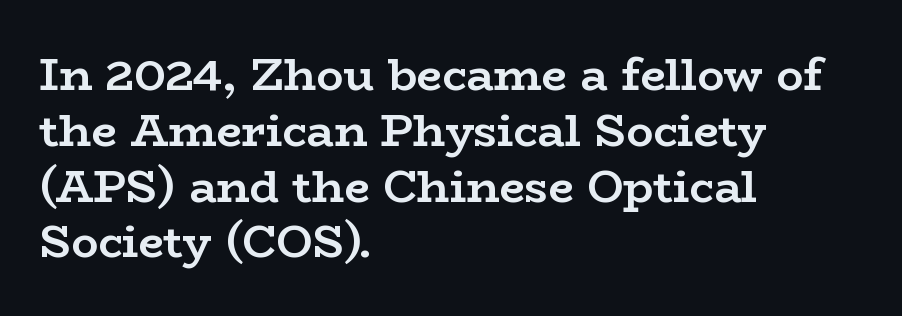
{"serif": "yes", "italic": "no", "bold": "yes", "weight": "semibold", "width": "wide", "stroke_contrast": "low", "x_height": "medium", "monospaced": "no", "underline": "no", "align": "left", "line_spacing_ratio": 1.24, "letter_spacing": "normal", "letter_spacing_em": 0.0, "glyph_px": 45}
